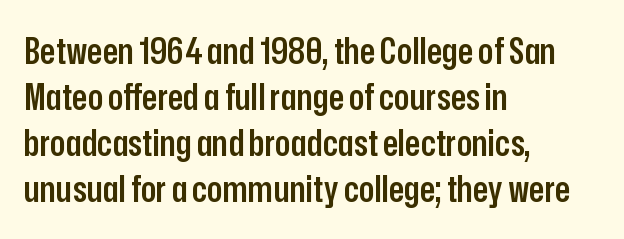
{"serif": "no", "italic": "no", "bold": "semi", "weight": "semibold", "width": "condensed", "stroke_contrast": "low", "x_height": "medium", "monospaced": "no", "underline": "no", "align": "left", "line_spacing": "normal", "line_spacing_ratio": 1.28, "letter_spacing": "normal", "letter_spacing_em": 0.0, "glyph_px": 36}
